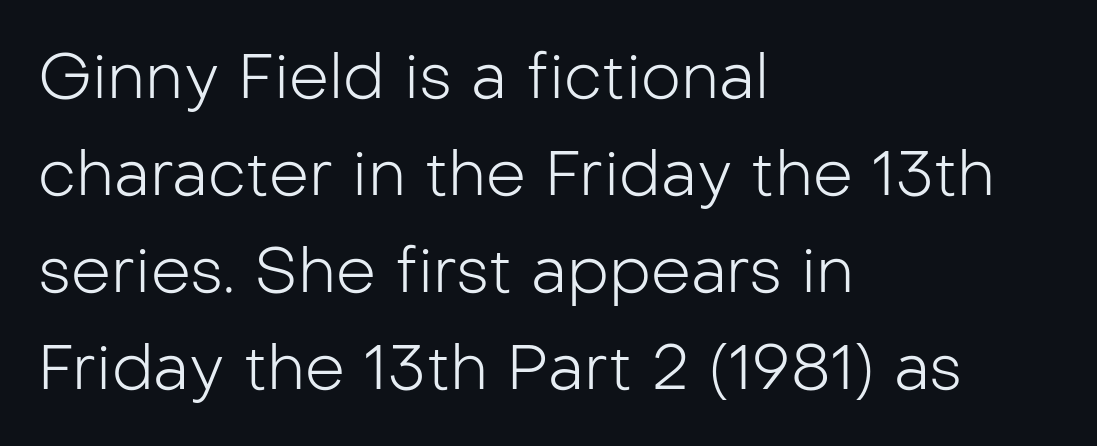
The image shows 63 px light sans-serif type, upright; set left-aligned, normal line spacing (1.54x), normal letter spacing, not underlined; low stroke contrast and a medium x-height.
